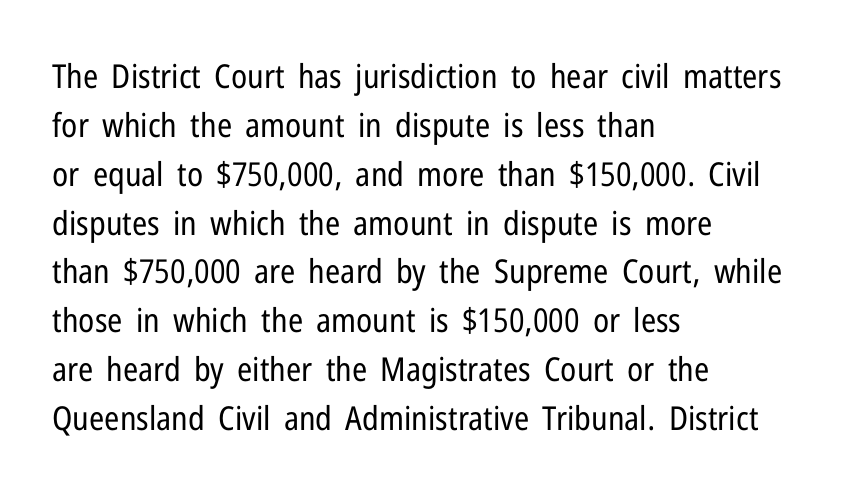
The image shows 33 px regular-weight, condensed sans-serif type, upright; set left-aligned, normal line spacing (1.48x), normal letter spacing, not underlined; low stroke contrast and a medium x-height.
